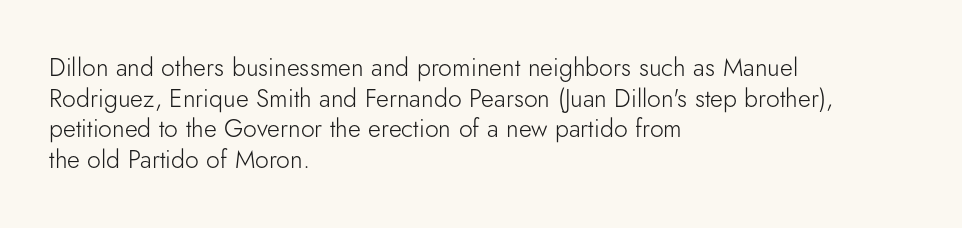
Q: Is the text bold? A: No.
Q: Is the text italic (slanted)? A: No, it is upright.
Q: Is the text underlined? A: No.
Q: How is the paragraph aligned? A: Left-aligned.
Q: Is the spacing between letters normal or unusually wide? A: Normal.
